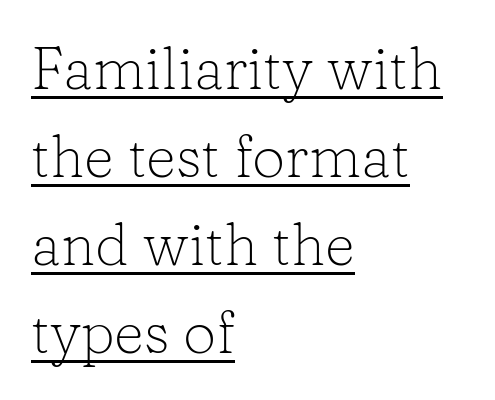
A typesetter would call this leading conventional body-copy spacing. Stems here are at most as thick as an everyday book face. Letterform terminals end in serifs throughout the passage. A rule runs beneath these lines of type. Do the letters lean? They stand straight. Note the varied advance widths — an 'i' is clearly narrower than an 'm'.
